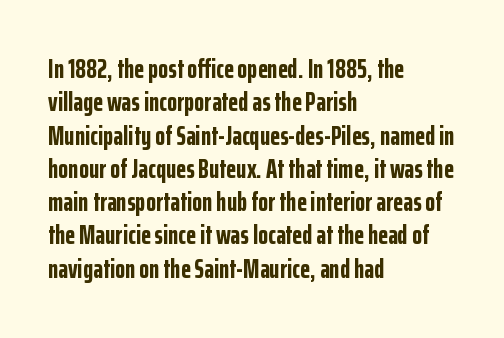
The image shows 26 px bold type, upright; set left-aligned, normal line spacing (1.28x), normal letter spacing, not underlined.
